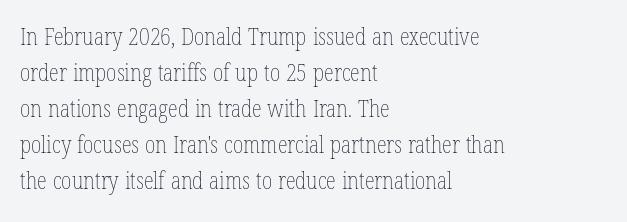
{"italic": "no", "bold": "no", "underline": "no", "align": "left", "line_spacing": "normal", "line_spacing_ratio": 1.57, "letter_spacing": "normal", "letter_spacing_em": 0.0, "glyph_px": 23}
